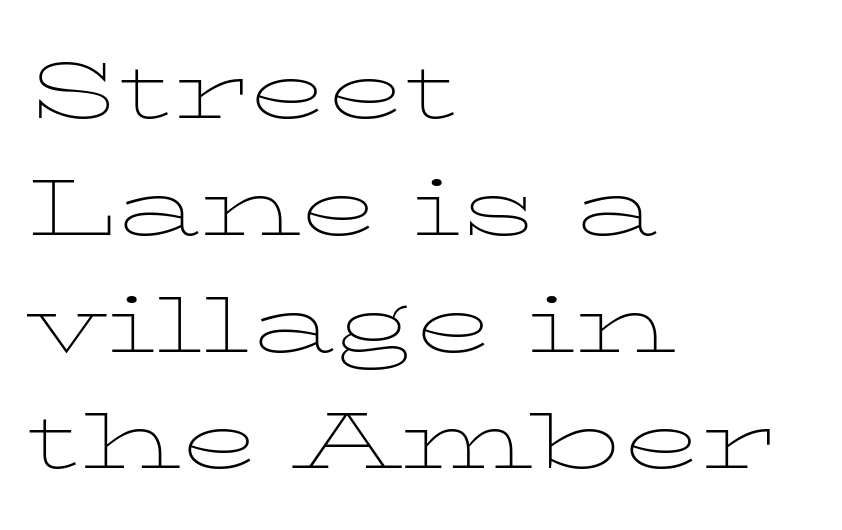
Q: Is the text bold? A: No.
Q: Is the text italic (slanted)? A: No, it is upright.
Q: Is the typeface a serif or a sans-serif typeface? A: Serif.
Q: Is the text underlined? A: No.
Q: How is the paragraph aligned? A: Left-aligned.
Q: Is the spacing between letters normal or unusually wide? A: Normal.
Q: Is the spacing between lines tight, normal or loose? A: Normal.
Q: Width (condensed, normal, or wide)? A: Wide.
Q: Stroke contrast? A: Low.
Q: x-height? A: Medium.
Q: Monospaced? A: No.
